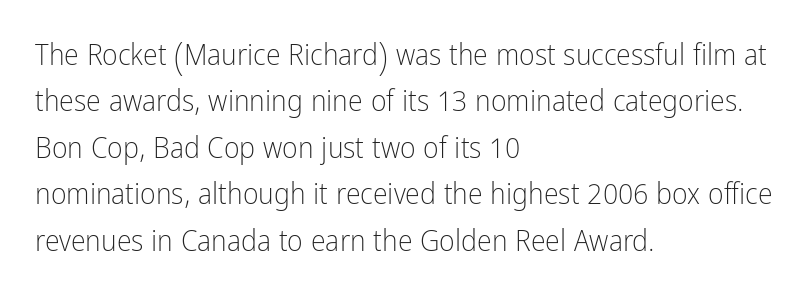
Q: Is the text bold? A: No.
Q: Is the text italic (slanted)? A: No, it is upright.
Q: Is the typeface a serif or a sans-serif typeface? A: Sans-serif.
Q: Is the text underlined? A: No.
Q: How is the paragraph aligned? A: Left-aligned.
Q: Is the spacing between letters normal or unusually wide? A: Normal.
Q: Is the spacing between lines tight, normal or loose? A: Normal.
Q: Width (condensed, normal, or wide)? A: Condensed.
Q: Stroke contrast? A: Low.
Q: x-height? A: Medium.
Q: Monospaced? A: No.
